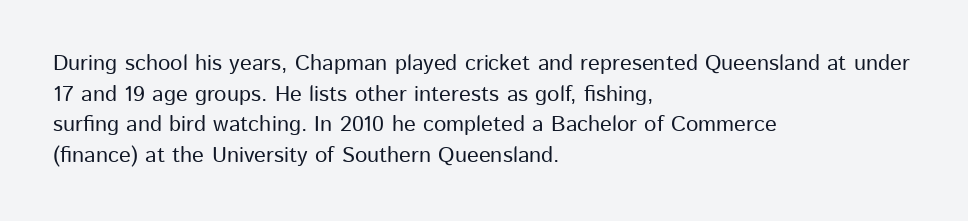
{"italic": "no", "underline": "no", "align": "left", "line_spacing": "normal", "line_spacing_ratio": 1.39, "letter_spacing": "normal", "letter_spacing_em": 0.0, "glyph_px": 22}
